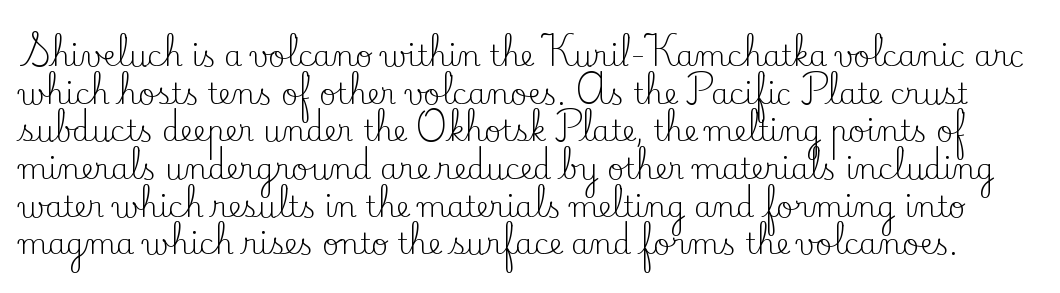
The image shows 29 px regular-weight type, upright; set normal line spacing (1.3x), normal letter spacing, not underlined; low stroke contrast and a small x-height.
